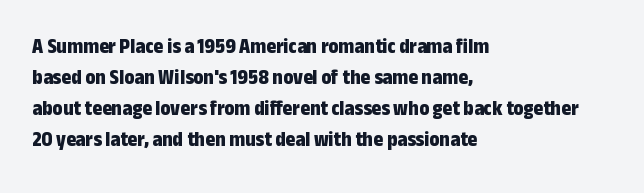
The image shows 21 px bold type, upright; set left-aligned, normal line spacing (1.47x), normal letter spacing, not underlined.
